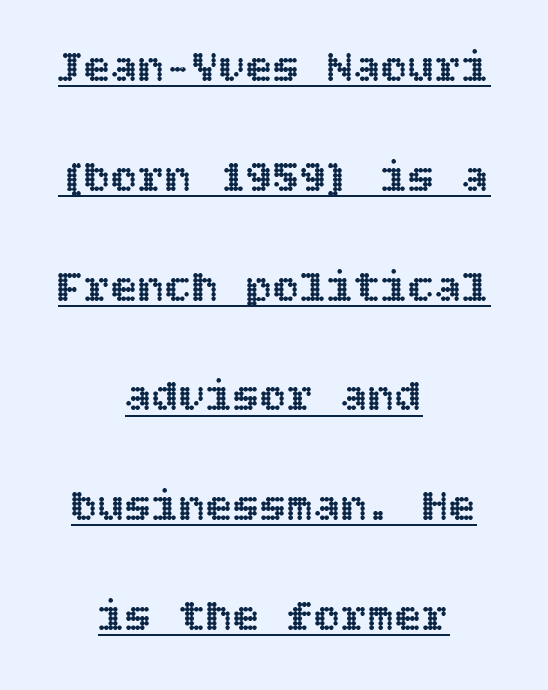
How are the letters spaced? Ordinarily, with no added tracking. The rendering positions every line midway between the sides. The passage shown is underscored from start to finish. Posture: vertical. This block would shrink considerably if given ordinary leading; it's expanded now.
